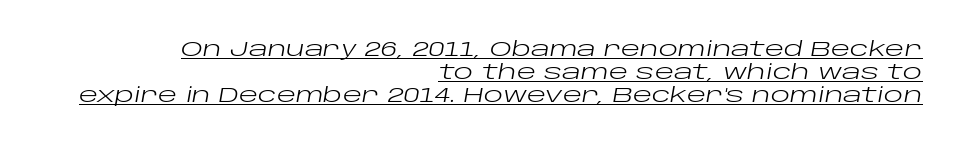
{"italic": "yes", "lean": "right", "slant_degrees": 10, "bold": "no", "underline": "yes", "align": "right", "line_spacing": "tight", "line_spacing_ratio": 1.15, "letter_spacing": "normal", "letter_spacing_em": 0.0, "glyph_px": 20}
